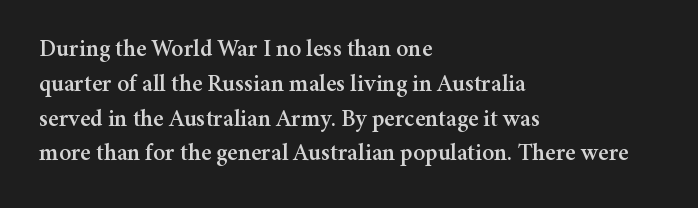
{"italic": "no", "underline": "no", "align": "left", "line_spacing": "normal", "line_spacing_ratio": 1.45, "letter_spacing": "normal", "letter_spacing_em": 0.0, "glyph_px": 24}
